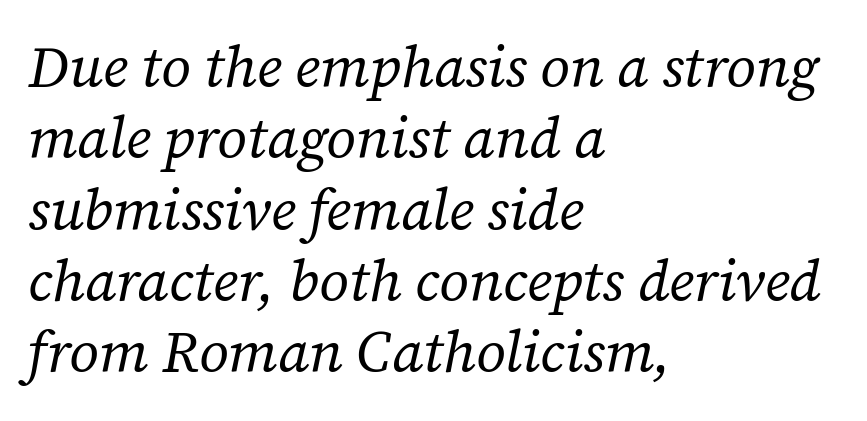
Q: Is the text bold? A: No.
Q: Is the text italic (slanted)? A: Yes, it leans right by about 12 degrees.
Q: Is the typeface a serif or a sans-serif typeface? A: Serif.
Q: Is the text underlined? A: No.
Q: How is the paragraph aligned? A: Left-aligned.
Q: Is the spacing between letters normal or unusually wide? A: Normal.
Q: Width (condensed, normal, or wide)? A: Normal.
Q: Stroke contrast? A: Low.
Q: x-height? A: Medium.
Q: Monospaced? A: No.
